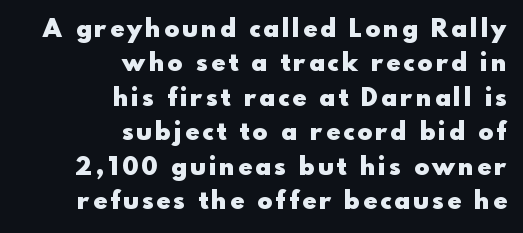
Q: Is the text bold? A: Yes.
Q: Is the text italic (slanted)? A: No, it is upright.
Q: Is the text underlined? A: No.
Q: How is the paragraph aligned? A: Right-aligned.
Q: Is the spacing between lines tight, normal or loose? A: Normal.
